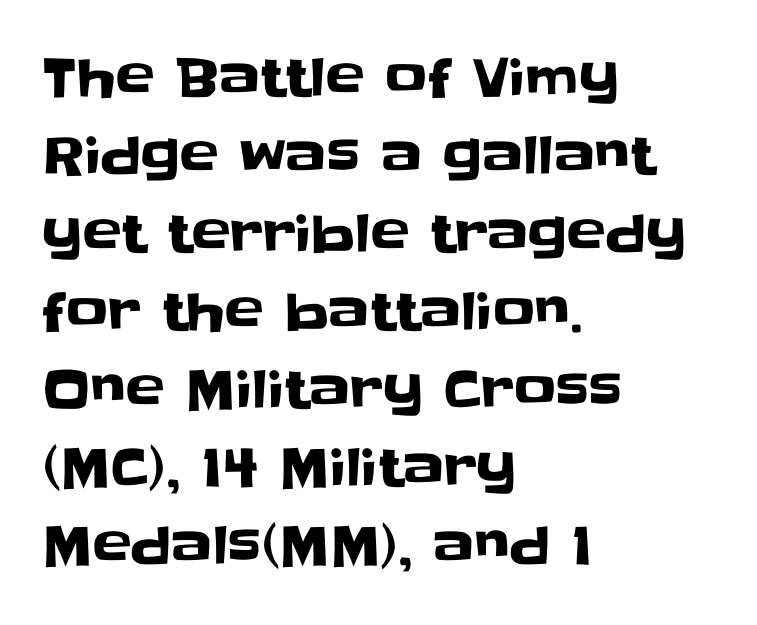
{"serif": "no", "italic": "no", "width": "normal", "stroke_contrast": "low", "x_height": "large", "monospaced": "no", "underline": "no", "align": "left", "line_spacing": "normal", "line_spacing_ratio": 1.5, "letter_spacing": "normal", "letter_spacing_em": 0.0, "glyph_px": 52}
